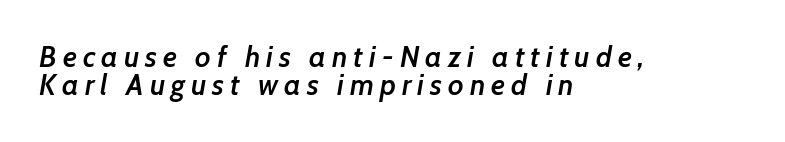
Every character sits at an angle, as italics do. This sample has the flowing, uneven cadence of proportional lettering. Is the letter spacing exaggerated? Yes — the characters are pushed far apart. The rendering anchors every line to the left-hand side. Vertical spacing — tight.
